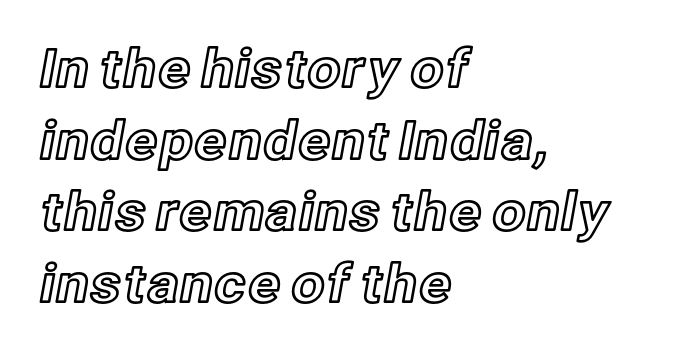
Q: Is the text italic (slanted)? A: Yes.
Q: Is the text underlined? A: No.
Q: How is the paragraph aligned? A: Left-aligned.
Q: Is the spacing between letters normal or unusually wide? A: Normal.
Q: Is the spacing between lines tight, normal or loose? A: Normal.
Q: Width (condensed, normal, or wide)? A: Normal.
Q: x-height? A: Medium.
Q: Monospaced? A: No.
